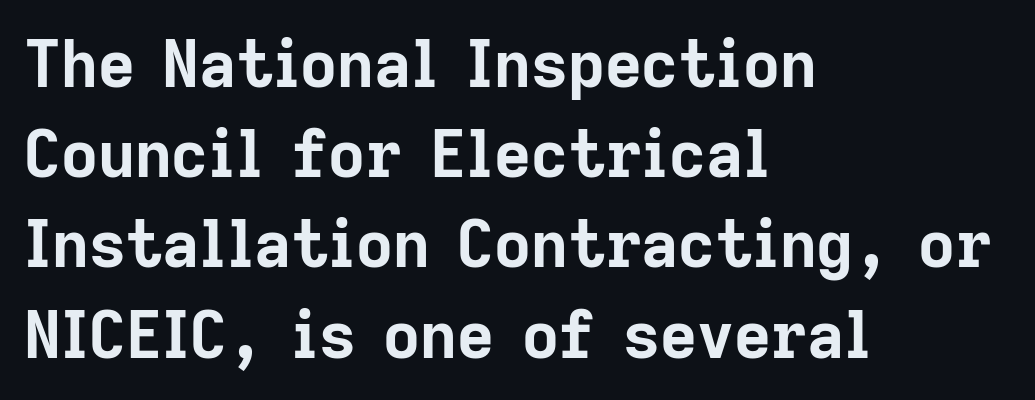
The image shows 64 px bold sans-serif type, upright; set left-aligned, normal line spacing (1.41x), normal letter spacing, not underlined; low stroke contrast and a medium x-height.
